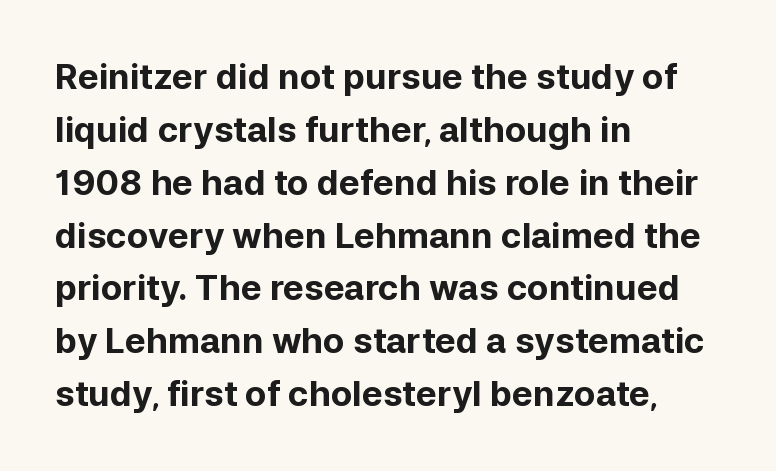
Q: Is the text bold? A: Yes.
Q: Is the text italic (slanted)? A: No, it is upright.
Q: Is the typeface a serif or a sans-serif typeface? A: Sans-serif.
Q: Is the text underlined? A: No.
Q: How is the paragraph aligned? A: Left-aligned.
Q: Is the spacing between letters normal or unusually wide? A: Normal.
Q: Is the spacing between lines tight, normal or loose? A: Normal.
Q: Width (condensed, normal, or wide)? A: Normal.
Q: Stroke contrast? A: Low.
Q: x-height? A: Medium.
Q: Monospaced? A: No.
